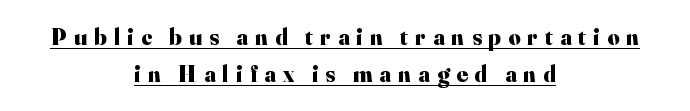
Q: Is the text bold? A: Yes.
Q: Is the text italic (slanted)? A: No, it is upright.
Q: Is the text underlined? A: Yes.
Q: How is the paragraph aligned? A: Centered.
Q: Is the spacing between letters normal or unusually wide? A: Unusually wide.
Q: Is the spacing between lines tight, normal or loose? A: Normal.
